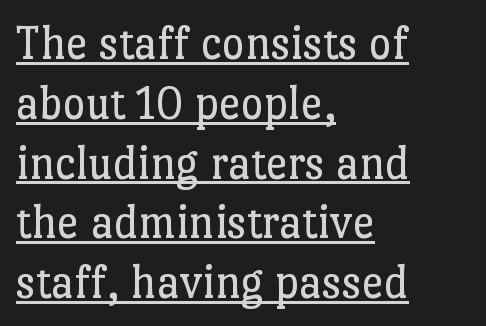
{"serif": "yes", "italic": "no", "bold": "no", "weight": "regular", "width": "normal", "stroke_contrast": "low", "x_height": "medium", "monospaced": "no", "underline": "yes", "align": "left", "line_spacing_ratio": 1.22, "letter_spacing": "normal", "letter_spacing_em": 0.0, "glyph_px": 49}
